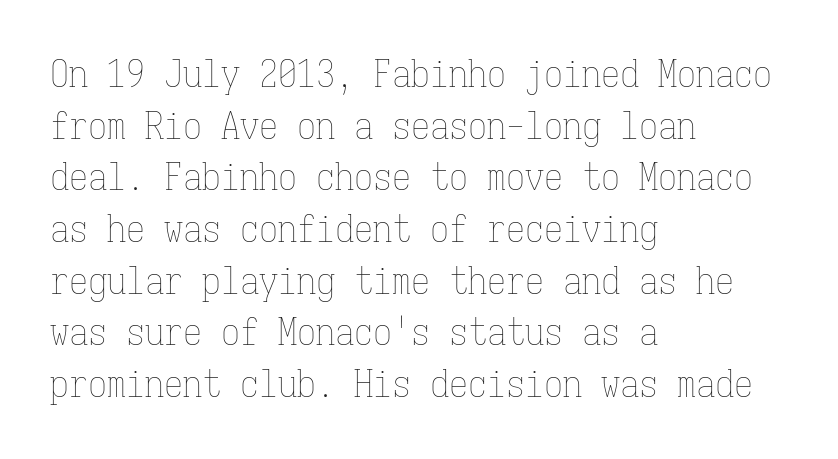
Q: Is the text bold? A: No.
Q: Is the text italic (slanted)? A: No, it is upright.
Q: Is the text underlined? A: No.
Q: How is the paragraph aligned? A: Left-aligned.
Q: Is the spacing between letters normal or unusually wide? A: Normal.
Q: Is the spacing between lines tight, normal or loose? A: Normal.
Q: Width (condensed, normal, or wide)? A: Condensed.
Q: Stroke contrast? A: Low.
Q: x-height? A: Medium.
Q: Monospaced? A: Yes.
